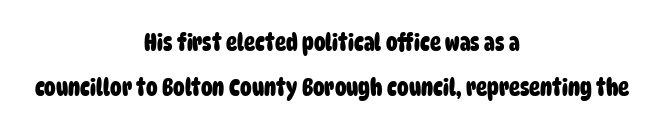
There is no visible air inserted between adjacent glyphs. Set as a true bold cut, around the 700 mark. If you measured baseline to baseline, you'd find a long distance. The passage shown is not underscored anywhere.
